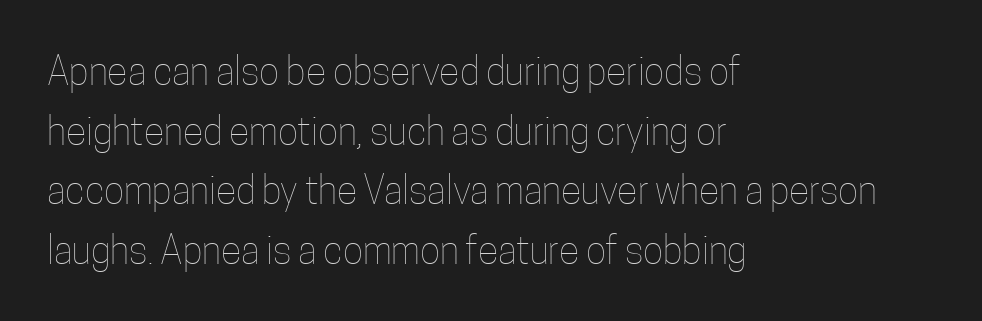
Q: Is the text bold? A: No.
Q: Is the text italic (slanted)? A: No, it is upright.
Q: Is the text underlined? A: No.
Q: How is the paragraph aligned? A: Left-aligned.
Q: Is the spacing between letters normal or unusually wide? A: Normal.
Q: Is the spacing between lines tight, normal or loose? A: Normal.
Q: Width (condensed, normal, or wide)? A: Condensed.
Q: Stroke contrast? A: Low.
Q: x-height? A: Medium.
Q: Monospaced? A: No.
